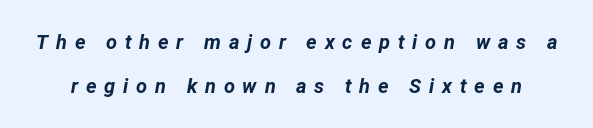
{"italic": "yes", "lean": "right", "slant_degrees": 12, "bold": "yes", "underline": "no", "line_spacing": "loose", "line_spacing_ratio": 2.18, "letter_spacing": "wide", "letter_spacing_em": 0.39, "glyph_px": 20}
